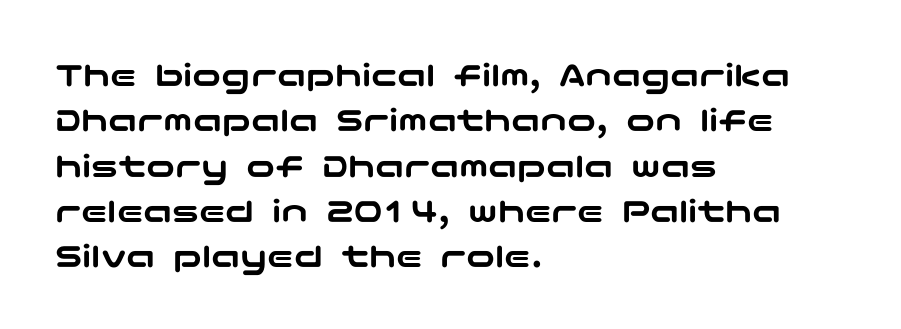
Q: Is the text italic (slanted)? A: No, it is upright.
Q: Is the typeface a serif or a sans-serif typeface? A: Sans-serif.
Q: Is the text underlined? A: No.
Q: How is the paragraph aligned? A: Left-aligned.
Q: Is the spacing between letters normal or unusually wide? A: Normal.
Q: Is the spacing between lines tight, normal or loose? A: Normal.
Q: Width (condensed, normal, or wide)? A: Wide.
Q: Stroke contrast? A: Low.
Q: x-height? A: Medium.
